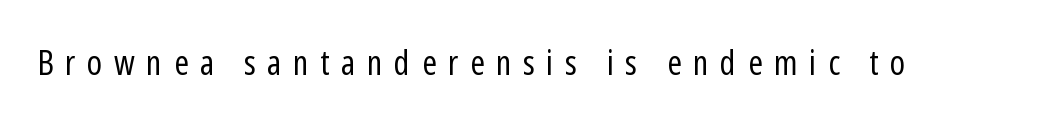
The typography opts for an upright posture over an oblique one. The rendering uses natural spacing where letterforms have individual widths. Weight: in the light-to-regular range. In terms of letterspacing, this is a distinctly airy, spread setting.
